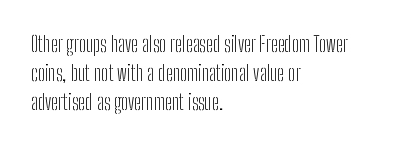
The image shows 21 px text type, upright; set left-aligned, normal line spacing (1.39x), normal letter spacing, not underlined.
